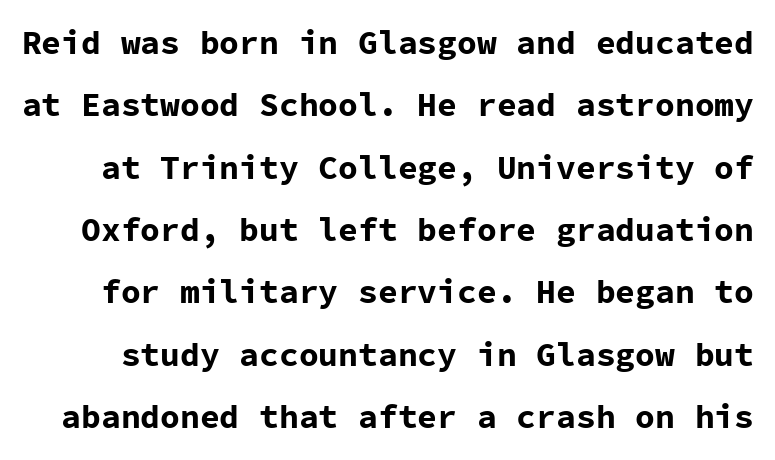
The image shows 33 px bold sans-serif type, upright, monospaced; set line spacing 1.89x, normal letter spacing, not underlined; low stroke contrast and a medium x-height.
